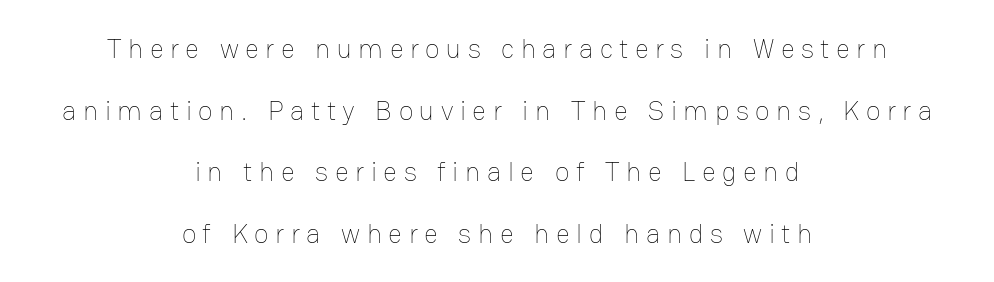
{"italic": "no", "bold": "no", "underline": "no", "align": "center", "line_spacing": "loose", "line_spacing_ratio": 2.28, "letter_spacing": "wide", "letter_spacing_em": 0.24, "glyph_px": 27}
